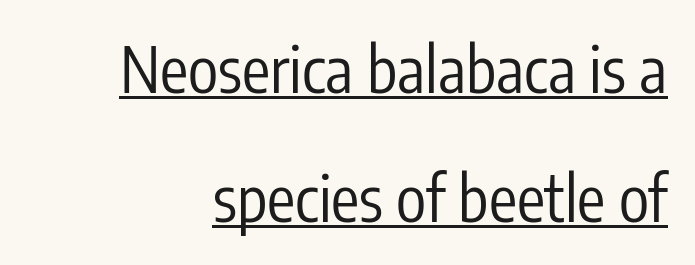
{"serif": "no", "italic": "no", "bold": "no", "weight": "regular", "width": "condensed", "stroke_contrast": "low", "x_height": "medium", "monospaced": "no", "underline": "yes", "line_spacing": "loose", "line_spacing_ratio": 2.05, "letter_spacing": "normal", "letter_spacing_em": 0.0, "glyph_px": 63}
